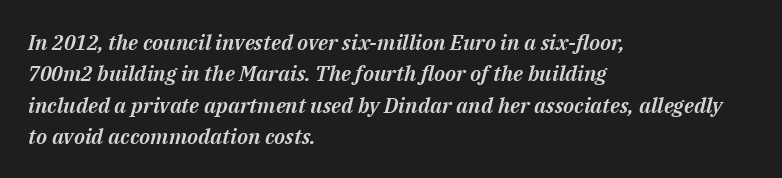
Q: Is the text italic (slanted)? A: Yes, it leans right by about 14 degrees.
Q: Is the text underlined? A: No.
Q: How is the paragraph aligned? A: Left-aligned.
Q: Is the spacing between letters normal or unusually wide? A: Normal.
Q: Is the spacing between lines tight, normal or loose? A: Normal.
